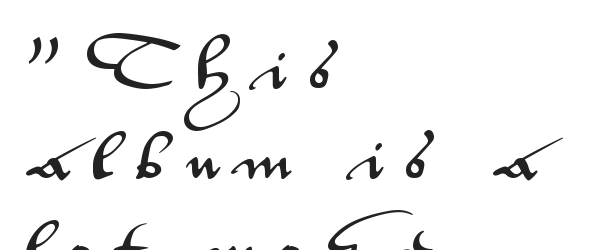
The space directly below the letters is spotless. You could not count columns in this text — the font is proportionally spaced. Normally led — the rows are evenly, conventionally spaced. The face used here is a sans, in the tradition of grotesques and geometrics.
